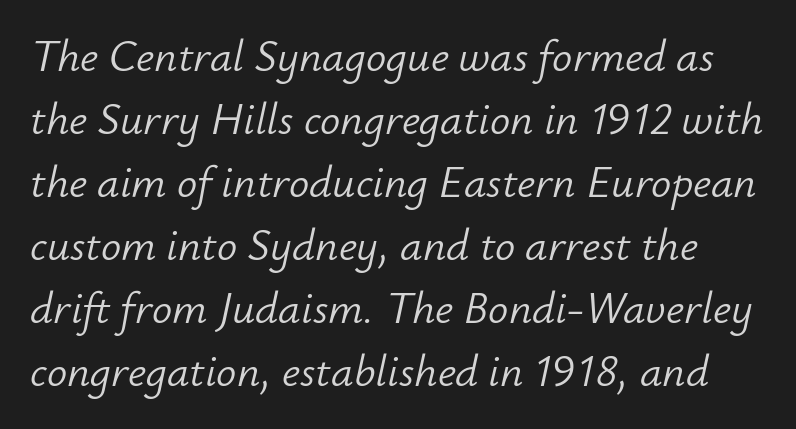
Students, observe: this is what conventionally led text looks like. Does the lettering tilt? It does — this is italic. The passage shown is not bold in any degree. Think of a printed novel: that variable character pitch is what you see here.
